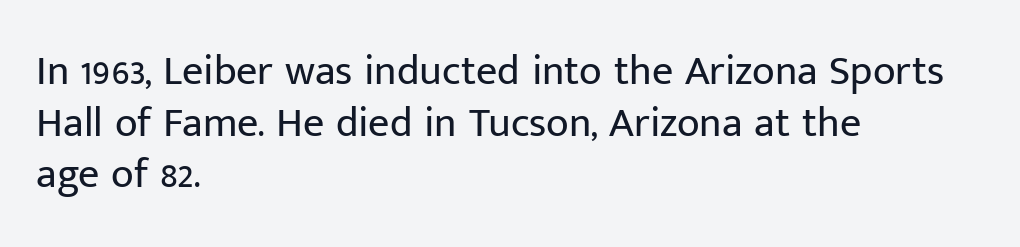
{"serif": "no", "italic": "no", "bold": "no", "weight": "regular", "width": "normal", "stroke_contrast": "low", "x_height": "medium", "monospaced": "no", "underline": "no", "align": "left", "line_spacing_ratio": 1.23, "letter_spacing": "normal", "letter_spacing_em": 0.0, "glyph_px": 42}
